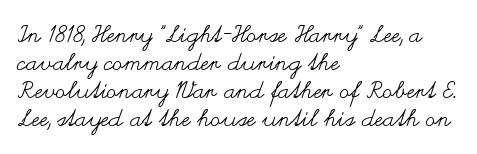
Layout note: lines flush left. Decoration check: the copy has no underline. Short note: letters normally spaced.
